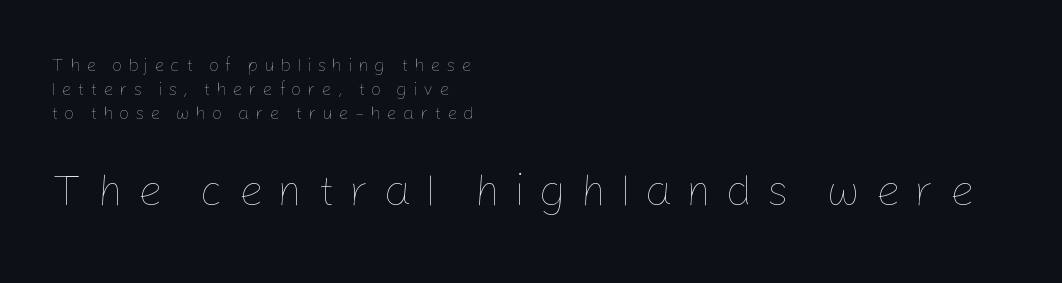
These lines are rendered in a variable-pitch font. Top chunk: small. Bottom chunk: large. The space between consecutive lines is moderate. Rule under the text: the space is simply empty. All the whitespace from short lines collects on the right.
